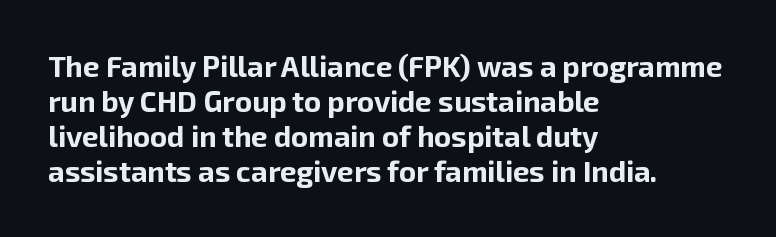
The image shows 29 px bold sans-serif type, upright; set left-aligned, line spacing 1.21x, normal letter spacing, not underlined; low stroke contrast and a medium x-height.
